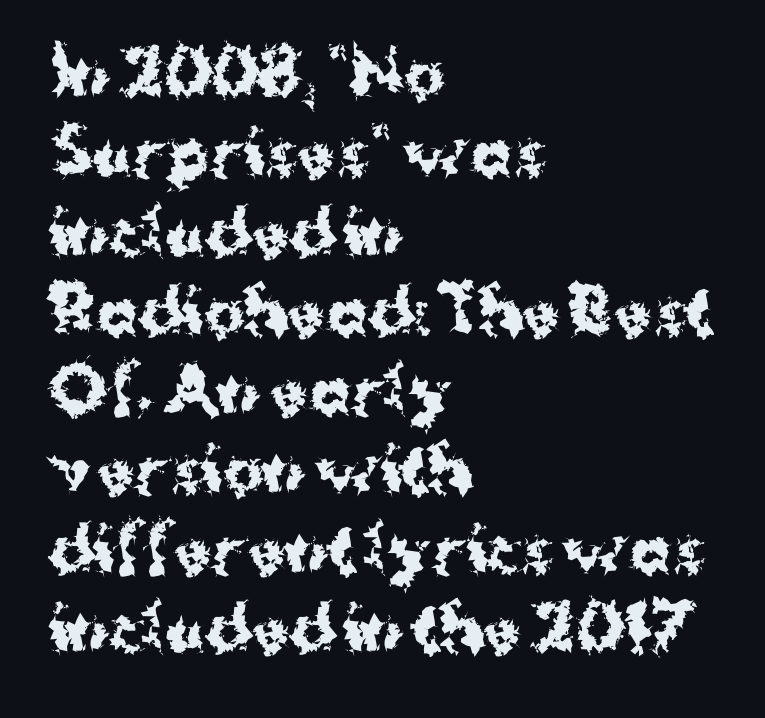
Reading down the block, your eye returns to a fixed left position each line. In terms of leading, this rendering sits right in the middle. Typesetter's note: full bold, strokes at maximum text heaviness. Font category for this specimen: sans-serif. Clear beneath every line of the passage. Style check: upright.
